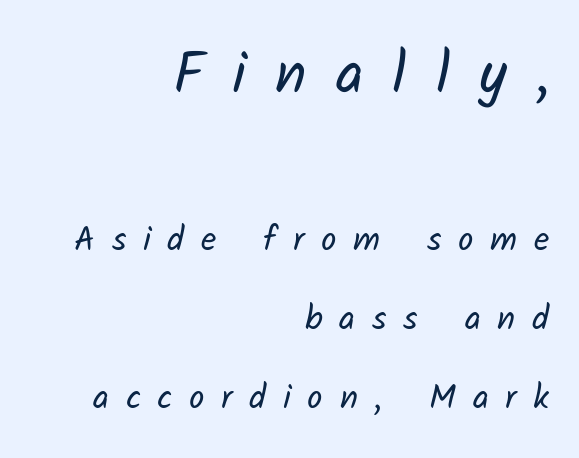
The image shows 59 px regular-weight sans-serif type; set right-aligned, loose line spacing (2.32x), unusually wide letter spacing (+0.49 em), not underlined; the first (top) block is 1.74x larger; low stroke contrast and a medium x-height.
